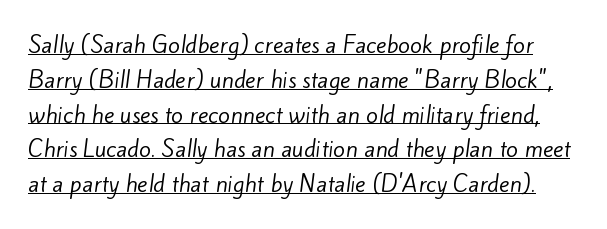
The image shows 22 px text type; set normal line spacing (1.58x), normal letter spacing, underlined.
